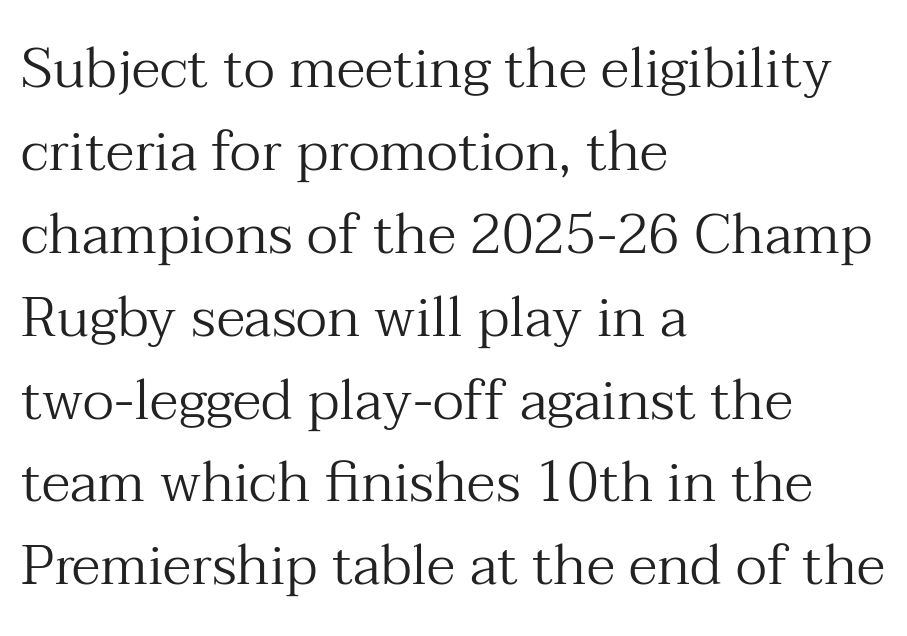
These lines are rendered in a variable-pitch font. The strokes are not fattened; the text isn't bold. Nobody drew a line under any word here. The designer went with a serif here, giving each stem small feet.
